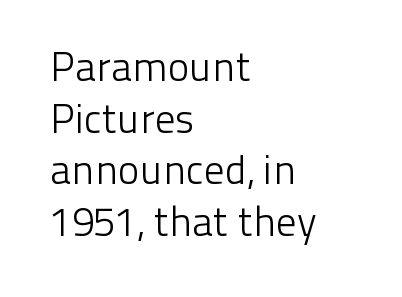
The weight tops out at a normal text grade. These lines are set flush left with a ragged right edge. Here the designer chose a conventional face with non-uniform glyph widths. Between one letter and the next there's only the usual sliver of space. Line spacing here is normal.
